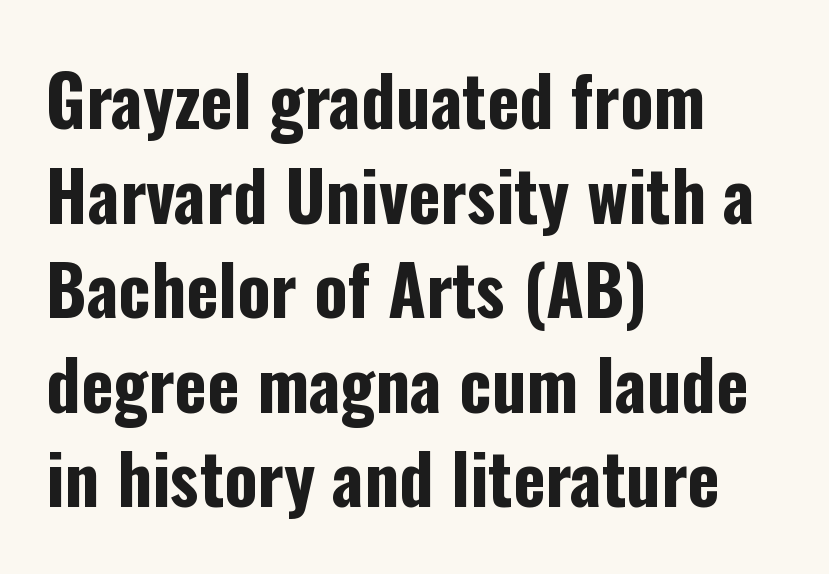
The image shows 69 px bold, condensed sans-serif type, upright; set left-aligned, normal line spacing (1.37x), normal letter spacing, not underlined; low stroke contrast and a medium x-height.
